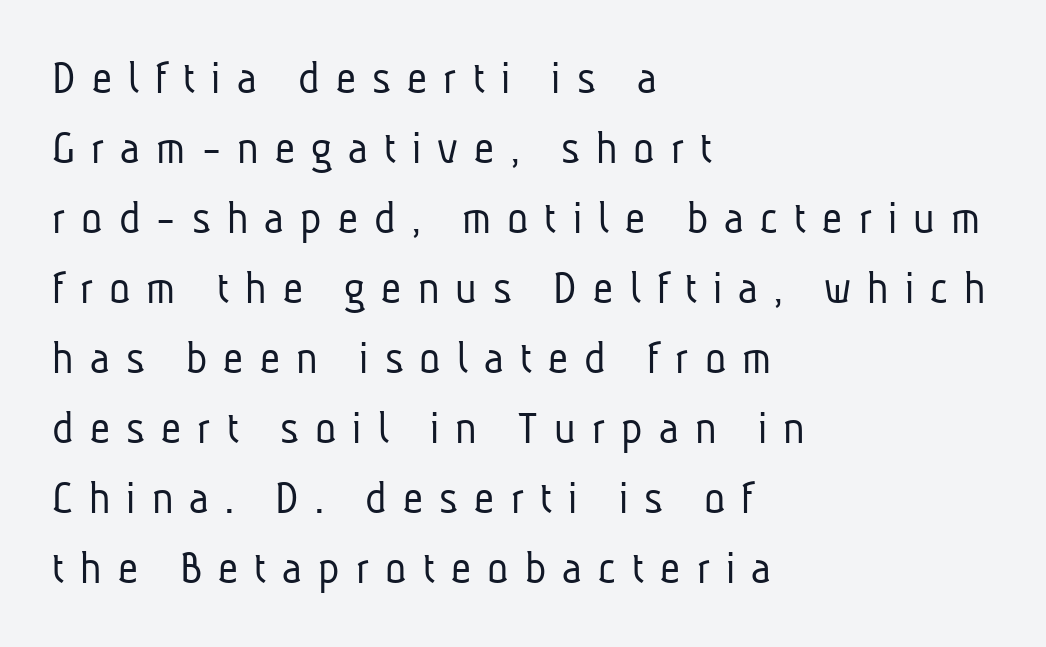
Q: Is the text bold? A: No.
Q: Is the typeface a serif or a sans-serif typeface? A: Sans-serif.
Q: Is the text underlined? A: No.
Q: How is the paragraph aligned? A: Left-aligned.
Q: Is the spacing between letters normal or unusually wide? A: Unusually wide.
Q: Is the spacing between lines tight, normal or loose? A: Normal.
Q: Width (condensed, normal, or wide)? A: Condensed.
Q: Stroke contrast? A: Low.
Q: x-height? A: Medium.
Q: Monospaced? A: No.
